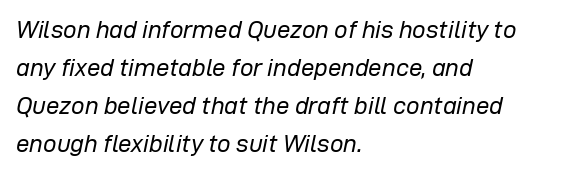
{"italic": "yes", "lean": "right", "slant_degrees": 12, "bold": "no", "underline": "no", "align": "left", "line_spacing": "normal", "line_spacing_ratio": 1.58, "letter_spacing": "normal", "letter_spacing_em": 0.0, "glyph_px": 24}
